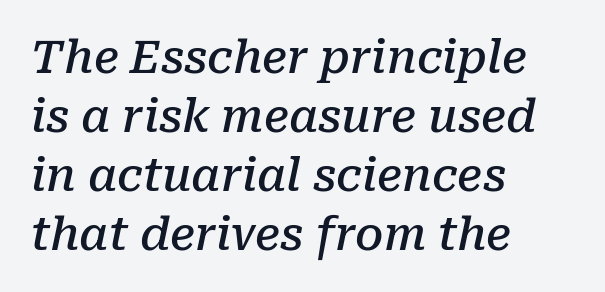
{"serif": "yes", "italic": "yes", "lean": "right", "slant_degrees": 10, "bold": "semi", "weight": "semibold", "width": "normal", "stroke_contrast": "low", "x_height": "medium", "monospaced": "no", "underline": "no", "align": "left", "line_spacing": "normal", "line_spacing_ratio": 1.31, "letter_spacing": "normal", "letter_spacing_em": 0.0, "glyph_px": 45}
